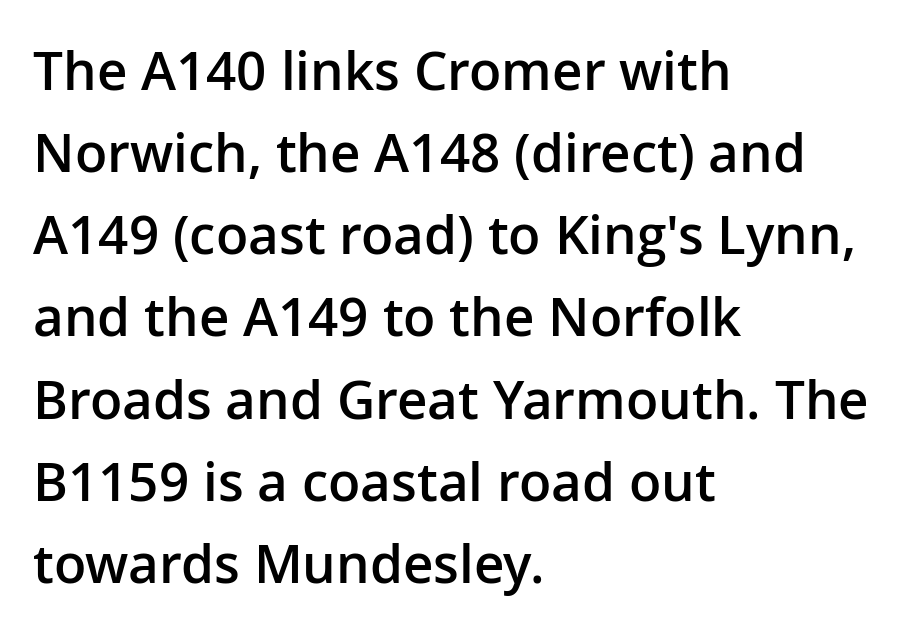
Regular leading. The lines in this sample share a left origin and differ only in where they stop. If you drew a line through each stem, it would be perfectly vertical. These lines keep a tight, regular rhythm from letter to letter. Serifs: no, the terminals of the letterforms are clean.
